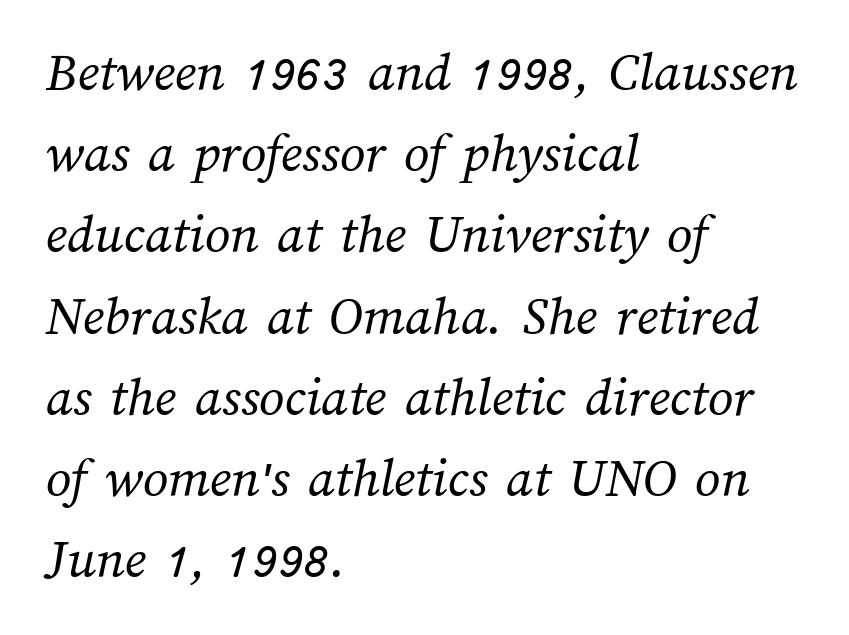
Does the copy run flush right? No — it runs flush left. The foot of each line stays bare and open. Weight: not bold — regular or lighter. This sample keeps an unexceptional amount of space between lines. Each word holds together tightly as a unit, with standard inter-letter gaps. Varying glyph widths throughout — classic text-font behaviour.
